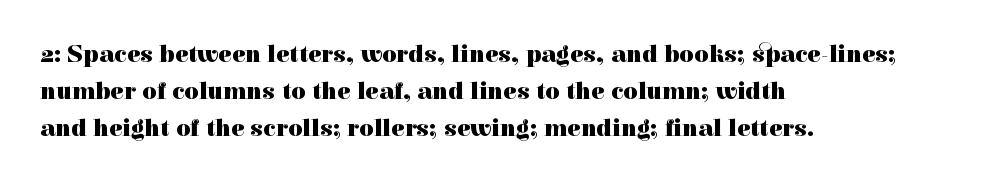
Horizontally, the lines are justified to the leading edge only. These words are printed bold, with thick strokes throughout. These lines sit exactly where default settings would place them. Every character sits straight up, as roman type does. Beneath every word, the page is bare.
